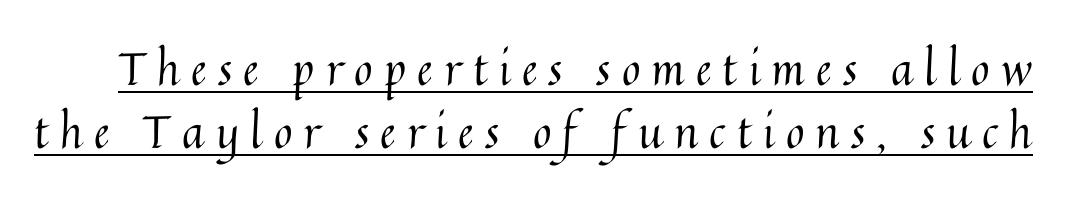
{"bold": "no", "weight": "regular", "width": "normal", "stroke_contrast": "medium", "x_height": "medium", "monospaced": "no", "underline": "yes", "line_spacing": "normal", "line_spacing_ratio": 1.4, "letter_spacing": "wide", "letter_spacing_em": 0.25, "glyph_px": 45}
